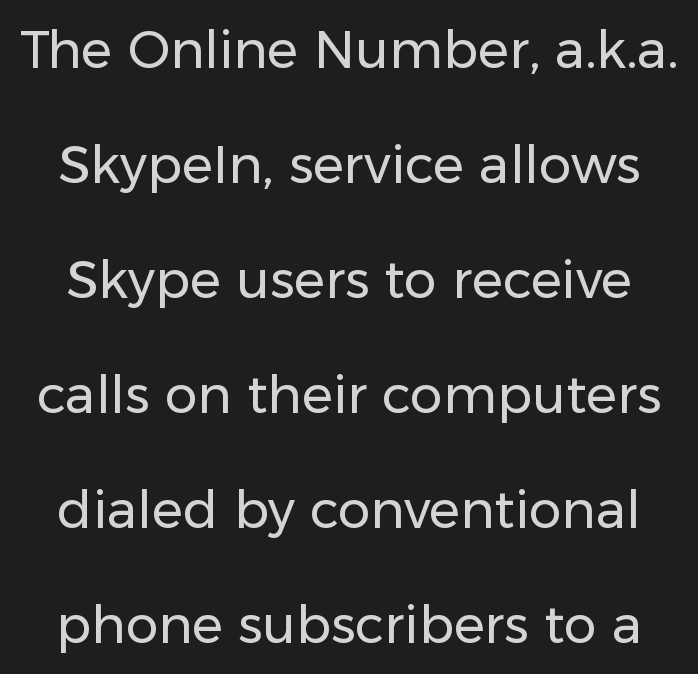
{"serif": "no", "italic": "no", "bold": "no", "weight": "regular", "width": "normal", "stroke_contrast": "low", "x_height": "medium", "monospaced": "no", "underline": "no", "line_spacing": "loose", "line_spacing_ratio": 2.21, "letter_spacing": "normal", "letter_spacing_em": 0.0, "glyph_px": 52}
